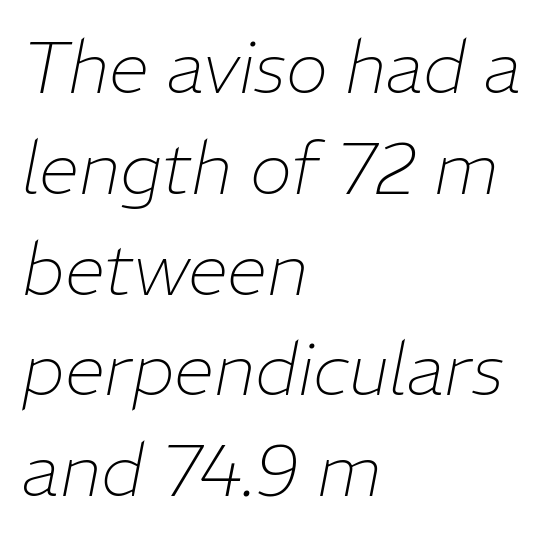
The image shows 72 px thin type, italic (leaning right); set left-aligned, normal line spacing (1.4x), normal letter spacing, not underlined; low stroke contrast and a medium x-height.
